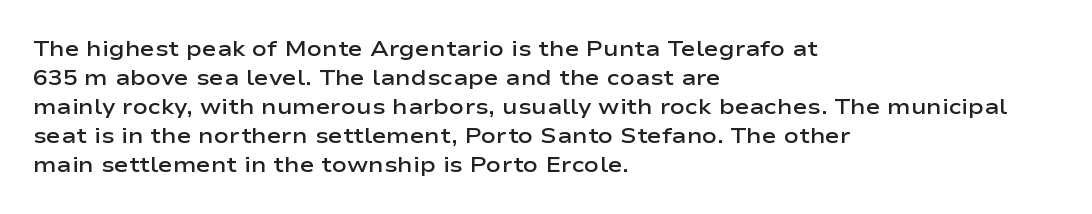
The image shows 22 px text type, upright; set left-aligned, normal line spacing (1.32x), normal letter spacing, not underlined.
